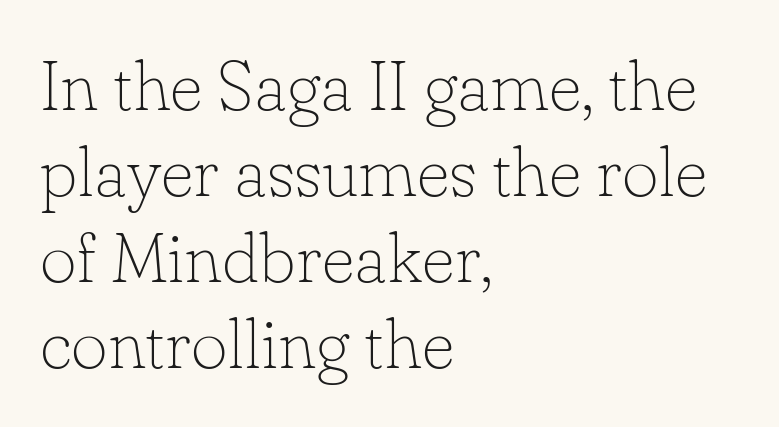
The horizontal fit of the characters is conventional and even. The strokes carry an ordinary text weight at most. Each line starts at the same left margin while the right side varies. This sample uses an upright cut, with every glyph sitting square on the baseline. The area under the type is left untouched.
